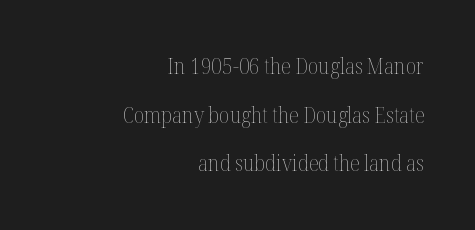
{"italic": "no", "bold": "no", "underline": "no", "align": "right", "line_spacing": "loose", "line_spacing_ratio": 2.32, "letter_spacing": "normal", "letter_spacing_em": 0.0, "glyph_px": 21}
